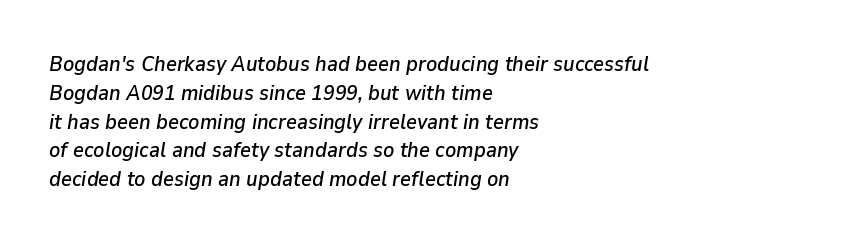
Q: Is the text italic (slanted)? A: Yes, it leans right by about 9 degrees.
Q: Is the text underlined? A: No.
Q: How is the paragraph aligned? A: Left-aligned.
Q: Is the spacing between letters normal or unusually wide? A: Normal.
Q: Is the spacing between lines tight, normal or loose? A: Normal.
